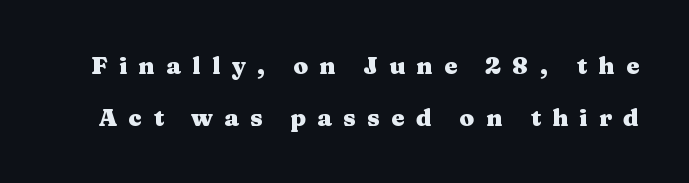
It's the straight-up-and-down kind of type. Display-style spreading of the glyphs; the letterfit is very open. Notice the wide empty band between every row — that's loose leading. This rendering features lettering with no underline. Pretty heavy lettering here — definitely bold.
